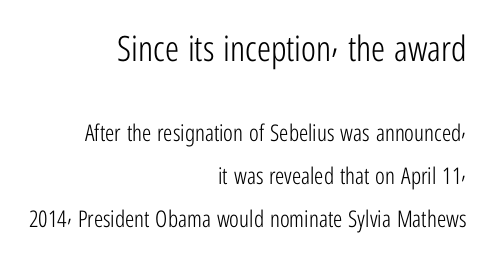
The image shows 35 px light, condensed sans-serif type, upright; set right-aligned, line spacing 1.86x, normal letter spacing, not underlined; the first (top) block is 1.52x larger; low stroke contrast and a medium x-height.
